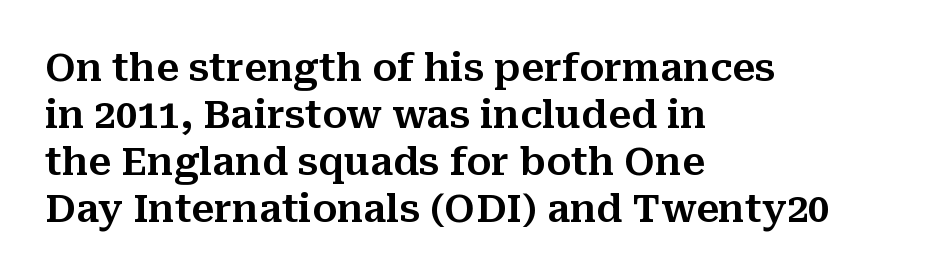
Q: Is the text italic (slanted)? A: No, it is upright.
Q: Is the typeface a serif or a sans-serif typeface? A: Serif.
Q: Is the text underlined? A: No.
Q: How is the paragraph aligned? A: Left-aligned.
Q: Is the spacing between letters normal or unusually wide? A: Normal.
Q: Width (condensed, normal, or wide)? A: Normal.
Q: Stroke contrast? A: Medium.
Q: x-height? A: Medium.
Q: Monospaced? A: No.
